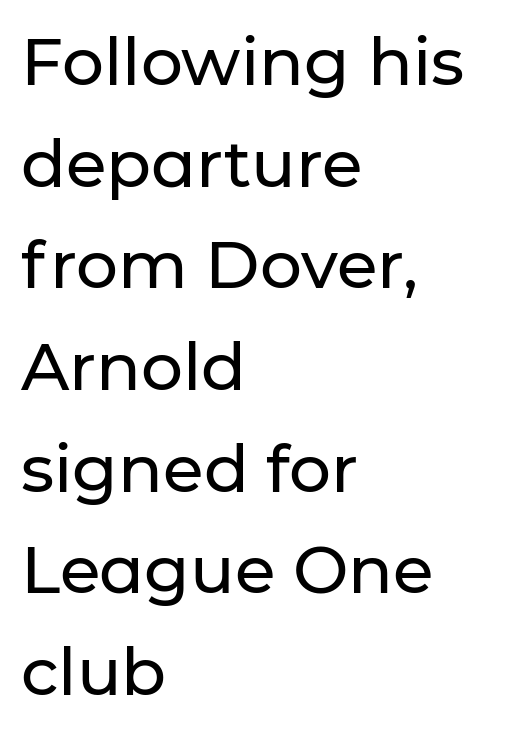
Q: Is the text italic (slanted)? A: No, it is upright.
Q: Is the typeface a serif or a sans-serif typeface? A: Sans-serif.
Q: Is the text underlined? A: No.
Q: How is the paragraph aligned? A: Left-aligned.
Q: Is the spacing between letters normal or unusually wide? A: Normal.
Q: Is the spacing between lines tight, normal or loose? A: Normal.
Q: Width (condensed, normal, or wide)? A: Normal.
Q: Stroke contrast? A: Low.
Q: x-height? A: Medium.
Q: Monospaced? A: No.
